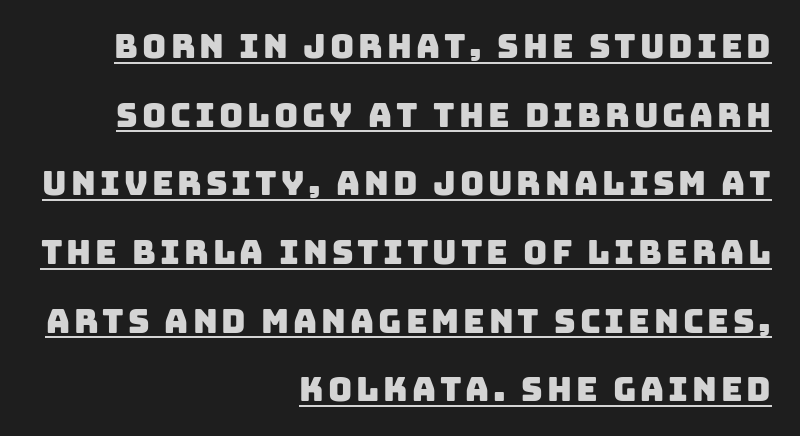
Leftover space on each line is placed entirely before the opening word. Decoration check: the copy is underlined. Observe the absence of serifs on each vertical stroke in this sample. You could not count columns in this text — the font is proportionally spaced. The designer dialed line spacing up above the default.
